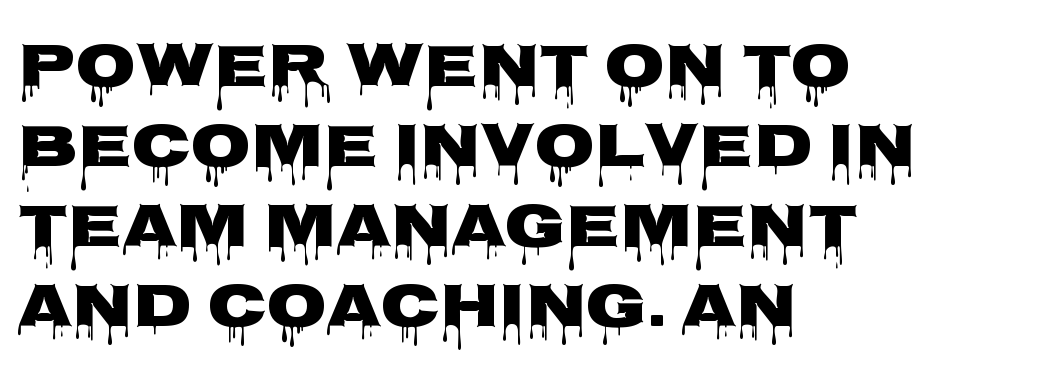
Q: Is the text italic (slanted)? A: No, it is upright.
Q: Is the typeface a serif or a sans-serif typeface? A: Sans-serif.
Q: Is the text underlined? A: No.
Q: How is the paragraph aligned? A: Left-aligned.
Q: Is the spacing between letters normal or unusually wide? A: Normal.
Q: Is the spacing between lines tight, normal or loose? A: Normal.
Q: Width (condensed, normal, or wide)? A: Wide.
Q: Stroke contrast? A: Low.
Q: x-height? A: Large.
Q: Monospaced? A: No.
